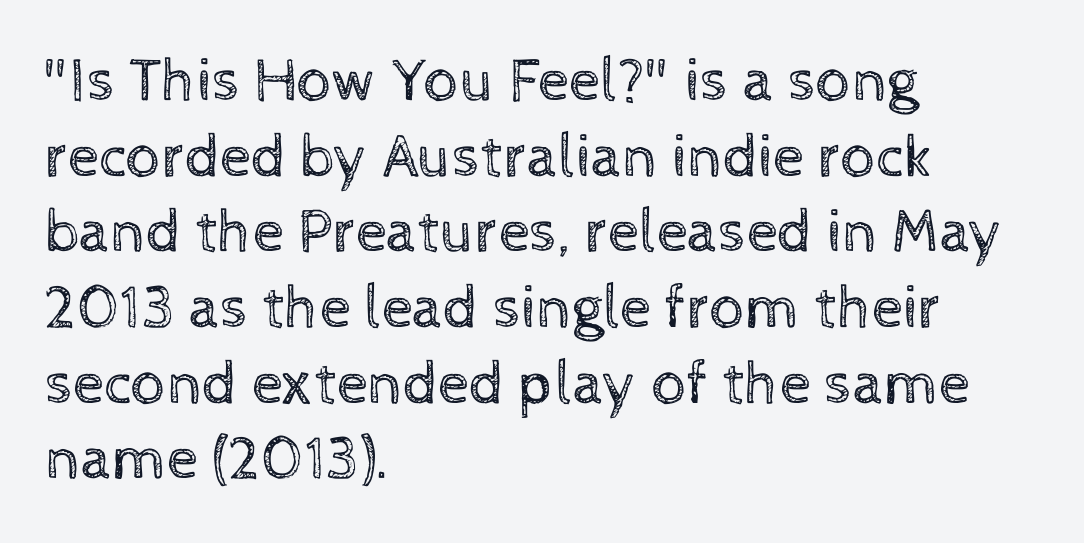
The image shows 62 px regular-weight type, upright; set left-aligned, line spacing 1.22x, normal letter spacing, not underlined; a medium x-height.
